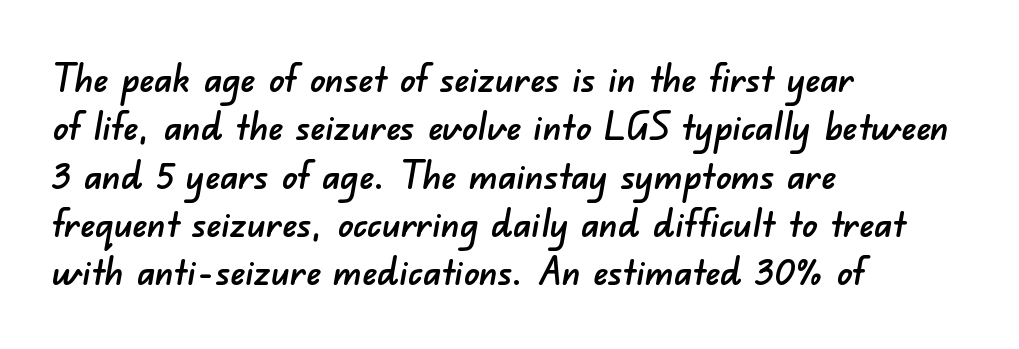
The image shows 38 px sans-serif type; set left-aligned, normal line spacing (1.27x), normal letter spacing, not underlined; low stroke contrast and a small x-height.
